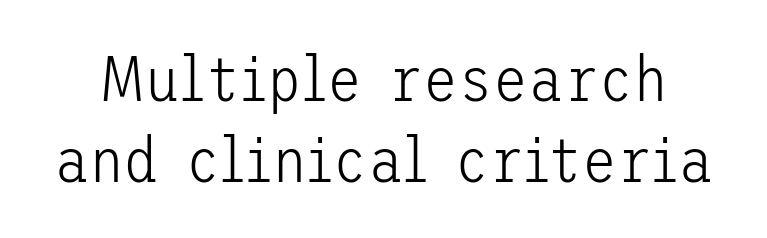
The image shows 64 px light sans-serif type, upright; set normal line spacing (1.26x), normal letter spacing, not underlined; low stroke contrast and a medium x-height.
